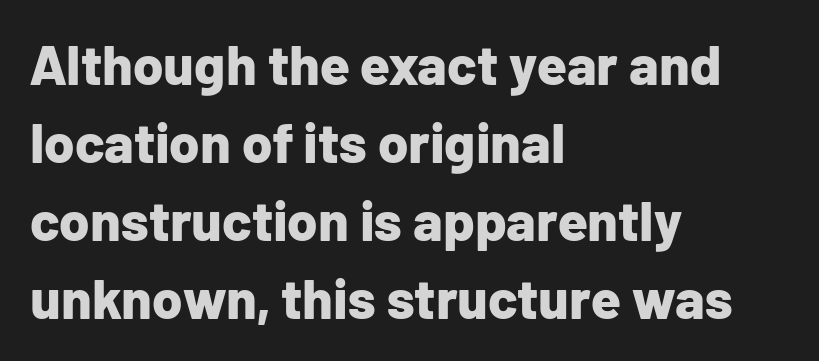
Each letter's strokes conclude bluntly, with no projecting serifs. Unmarked baselines from the first word to the last. Vertically, the passage feels balanced, rows spaced as you'd expect. In terms of letterspacing, this is plain default setting. Compared with a centered layout, this one pins lines to the left instead. The passage shown is typed in a proportional face where columns would drift.
